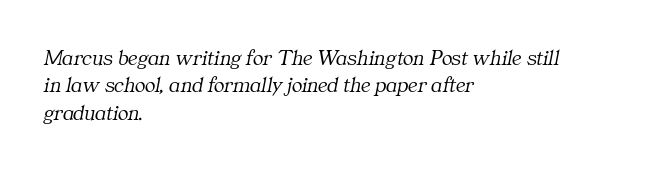
The compositor pushed each line to the left boundary. Does the leading feel generous? No, just average. The string is rendered with underlining switched off. The typesetting does not lean heavy: it is not bold.
